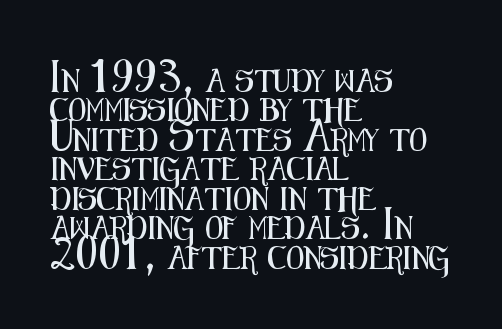
One-word summary of the alignment: left. Posture: vertical. The tracking reads as untouched default to a designer's eye. Each row of text sits above clean, open space. Does the leading feel generous? No, just average.
